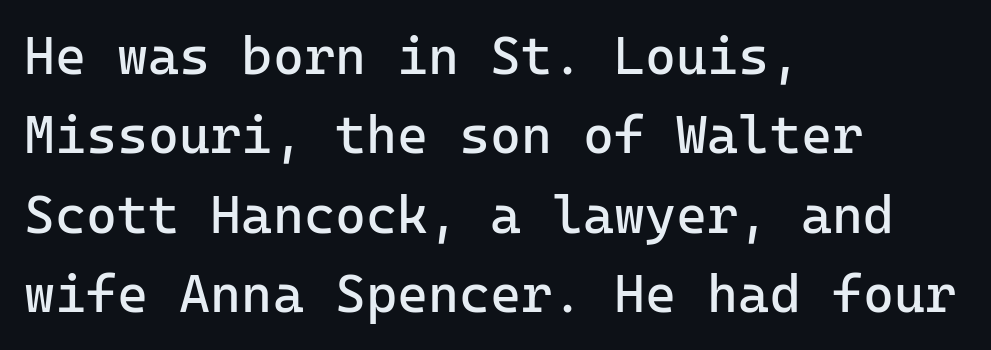
{"serif": "no", "italic": "no", "bold": "no", "weight": "regular", "width": "normal", "stroke_contrast": "low", "x_height": "medium", "monospaced": "yes", "underline": "no", "align": "left", "line_spacing": "normal", "line_spacing_ratio": 1.5, "letter_spacing": "normal", "letter_spacing_em": 0.0, "glyph_px": 53}
